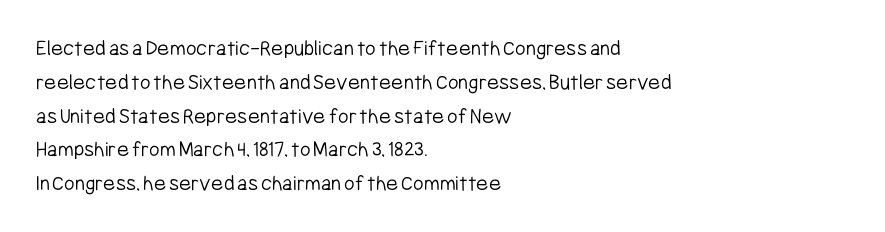
Just letters on the line, the space beneath them empty. Evenly set lines give the paragraph a standard silhouette. Heft: none added — not bold. Notice how the passage keeps a crisp vertical edge on the left only. No extra tracking has been applied to these lines. A roman cut, with each character standing at attention.
